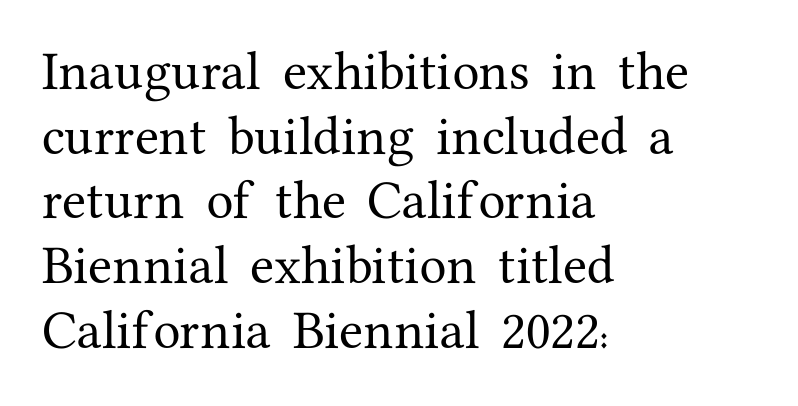
Q: Is the text italic (slanted)? A: No, it is upright.
Q: Is the typeface a serif or a sans-serif typeface? A: Serif.
Q: Is the text underlined? A: No.
Q: How is the paragraph aligned? A: Left-aligned.
Q: Is the spacing between letters normal or unusually wide? A: Normal.
Q: Is the spacing between lines tight, normal or loose? A: Normal.
Q: Width (condensed, normal, or wide)? A: Normal.
Q: Stroke contrast? A: Medium.
Q: x-height? A: Medium.
Q: Monospaced? A: No.
